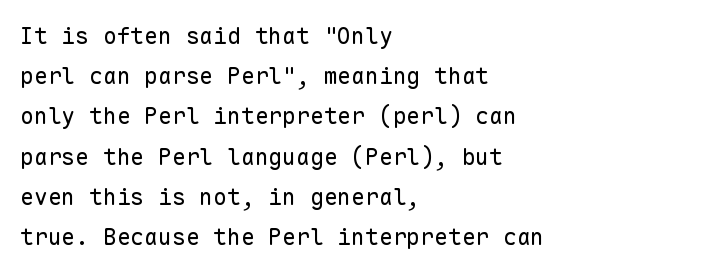
The tracking reads as untouched default to a designer's eye. The cut favours lightness, reaching ordinary text weight at its darkest. Alignment: flush left. No italicization has been applied; the sample stays upright. Plain, unruled lines of type.
